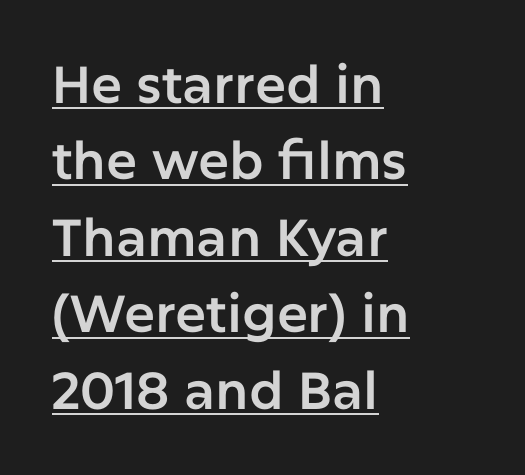
{"serif": "no", "italic": "no", "width": "normal", "stroke_contrast": "low", "x_height": "medium", "monospaced": "no", "underline": "yes", "align": "left", "line_spacing": "normal", "line_spacing_ratio": 1.47, "letter_spacing": "normal", "letter_spacing_em": 0.0, "glyph_px": 52}
